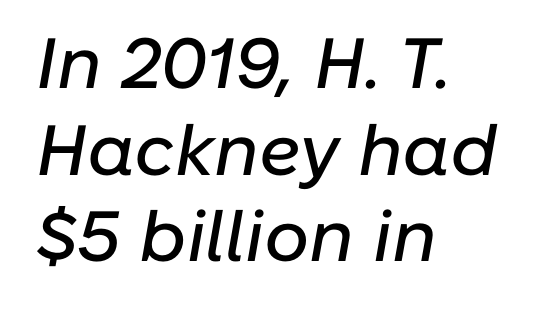
{"italic": "yes", "lean": "right", "slant_degrees": 10, "width": "normal", "stroke_contrast": "low", "x_height": "medium", "monospaced": "no", "underline": "no", "align": "left", "line_spacing_ratio": 1.22, "letter_spacing": "normal", "letter_spacing_em": 0.0, "glyph_px": 71}
